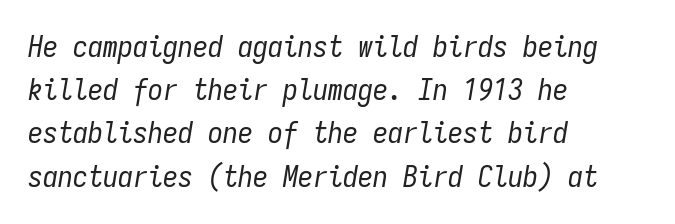
The font's italic variant was chosen for this text. Fixed-width glyphs throughout — classic coding-font behaviour. Plain, unruled lines of type. Is the block centered? No — it sits flush against the left margin. Default kerning and tracking; the words read as compact shapes.
